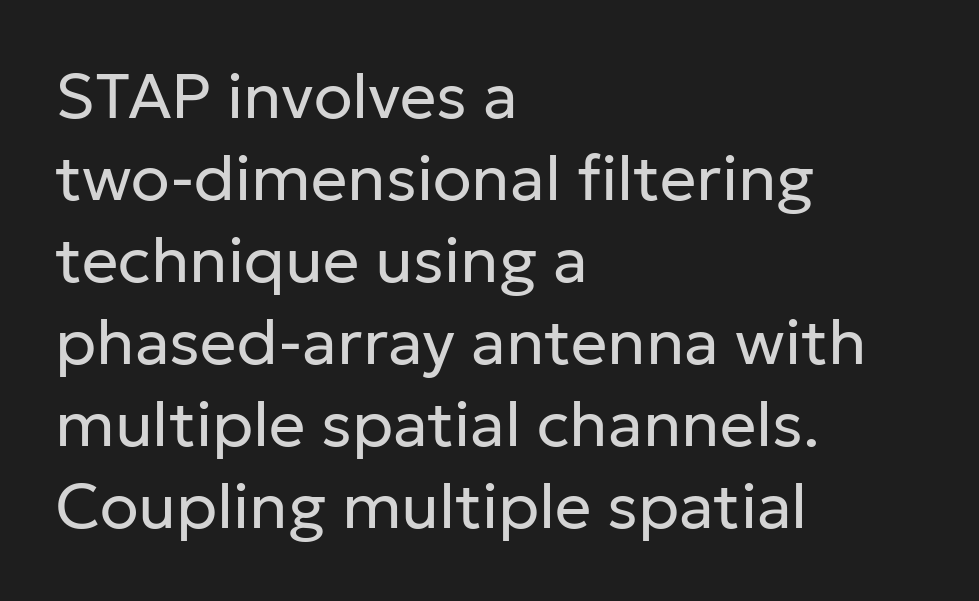
Type without underlining. Ink coverage per letter is moderate at most. Unlike a traditional serif, this face leaves its strokes unadorned. This sample uses plain, unmodified letter spacing. Do the letters lean? They stand straight. Is this a fixed-width face? No — the glyphs have proportional, varying widths.
